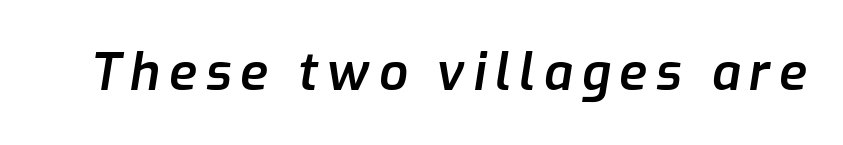
{"italic": "yes", "lean": "right", "slant_degrees": 9, "bold": "semi", "weight": "semibold", "width": "normal", "stroke_contrast": "low", "x_height": "medium", "monospaced": "no", "underline": "no", "glyph_px": 51}
